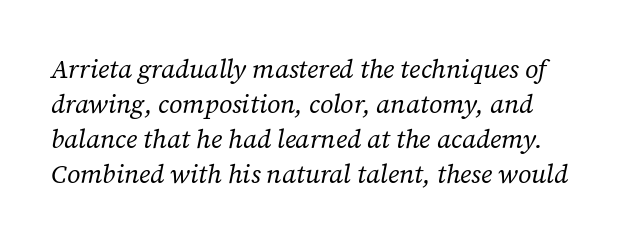
Q: Is the text bold? A: No.
Q: Is the text italic (slanted)? A: Yes, it leans right by about 12 degrees.
Q: Is the text underlined? A: No.
Q: Is the spacing between letters normal or unusually wide? A: Normal.
Q: Is the spacing between lines tight, normal or loose? A: Normal.
